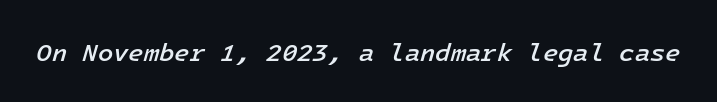
Q: Is the text bold? A: Semi-bold.
Q: Is the text italic (slanted)? A: Yes, it leans right by about 16 degrees.
Q: Is the text underlined? A: No.
Q: Is the spacing between letters normal or unusually wide? A: Normal.
